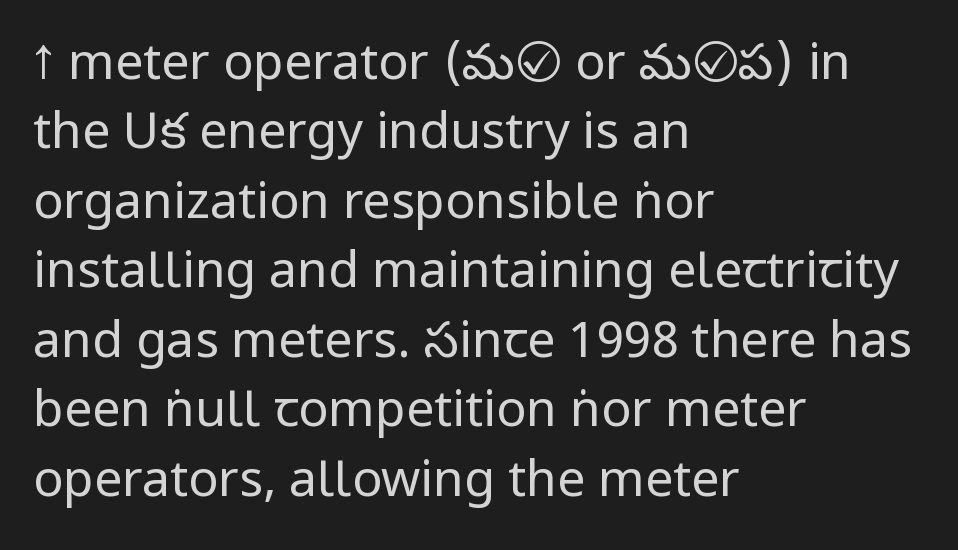
{"serif": "no", "italic": "no", "bold": "no", "weight": "regular", "width": "condensed", "stroke_contrast": "low", "underline": "no", "align": "left", "line_spacing": "normal", "line_spacing_ratio": 1.39, "letter_spacing": "normal", "letter_spacing_em": 0.0, "glyph_px": 50}
